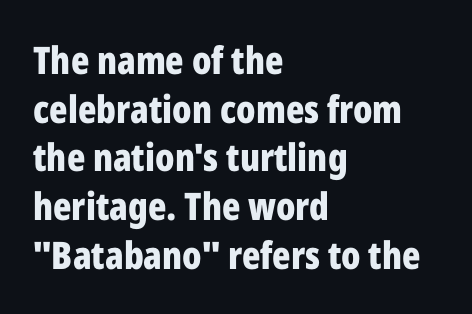
The image shows 38 px bold, condensed sans-serif type, upright; set left-aligned, normal line spacing (1.28x), normal letter spacing, not underlined; low stroke contrast and a medium x-height.
